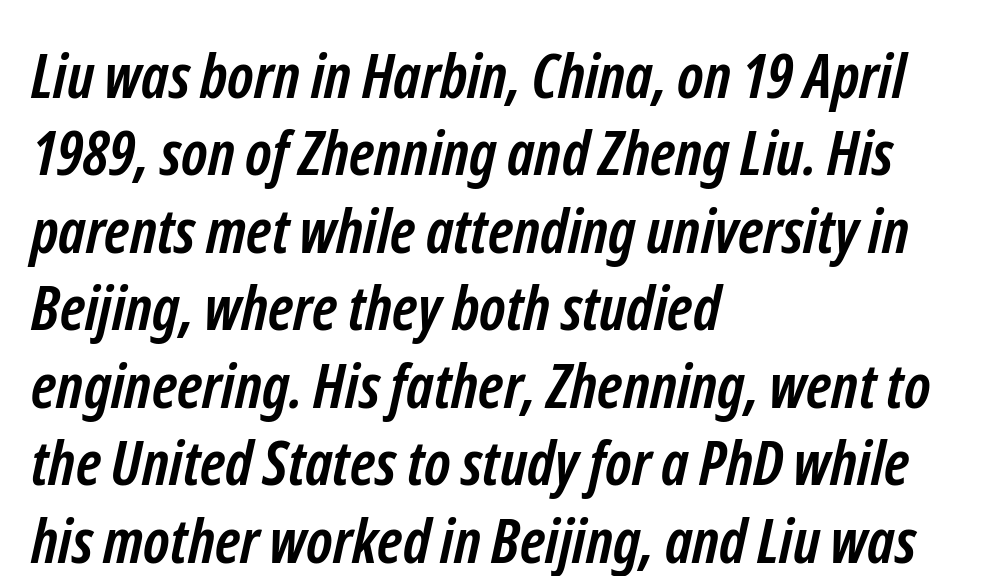
This rendering employs a face without finishing strokes, i.e., a sans-serif. Note the varied advance widths — an 'i' is clearly narrower than an 'm'. The foot of each line stays bare and open. Compared with typical body copy, the letter spacing here is the same. In terms of leading, this rendering sits right in the middle. Typesetter's note: full bold, strokes at maximum text heaviness.
